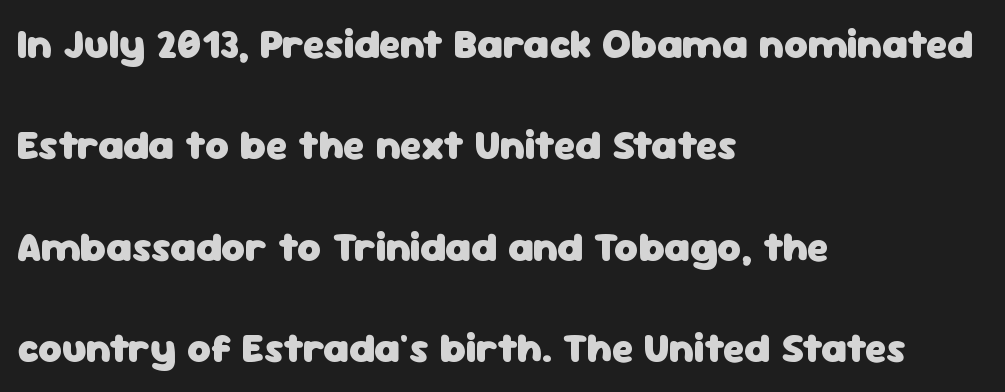
Looks like regular typesetting: each glyph gets only the width it needs. Nothing unusual about the tracking: characters are spaced as the font intends. The block of text is sparse from top to bottom, with ample space between rows. The face used here has the dense, thick strokes of a bold. The type sits square on the baseline with zero lean.
